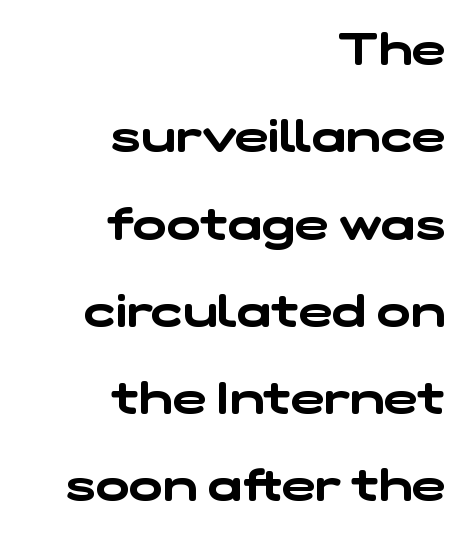
{"serif": "no", "width": "wide", "stroke_contrast": "low", "x_height": "medium", "monospaced": "no", "underline": "no", "align": "right", "line_spacing": "loose", "line_spacing_ratio": 1.94, "letter_spacing": "normal", "letter_spacing_em": 0.0, "glyph_px": 45}
